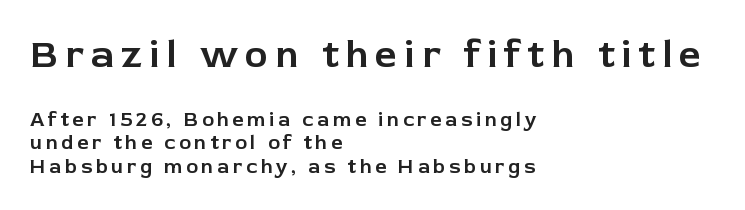
The image shows 39 px sans-serif type, upright; set left-aligned, line spacing 1.17x, not underlined; the first (top) block is 1.95x larger; low stroke contrast and a medium x-height.
